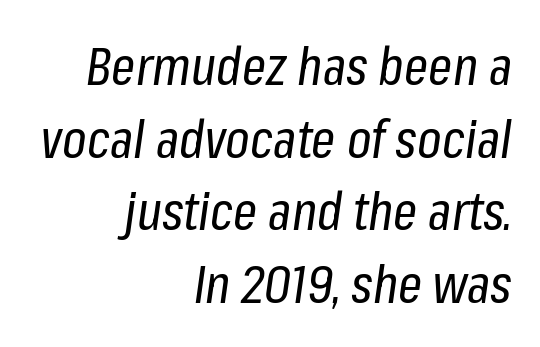
The image shows 53 px regular-weight, condensed type, italic (leaning right); set right-aligned, normal line spacing (1.37x), normal letter spacing, not underlined; low stroke contrast and a medium x-height.
